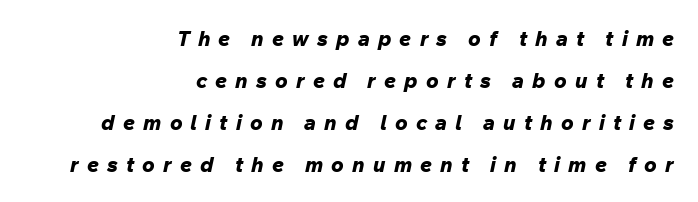
{"italic": "yes", "lean": "right", "slant_degrees": 12, "bold": "yes", "underline": "no", "align": "right", "line_spacing": "loose", "line_spacing_ratio": 2.0, "letter_spacing": "wide", "letter_spacing_em": 0.39, "glyph_px": 21}
